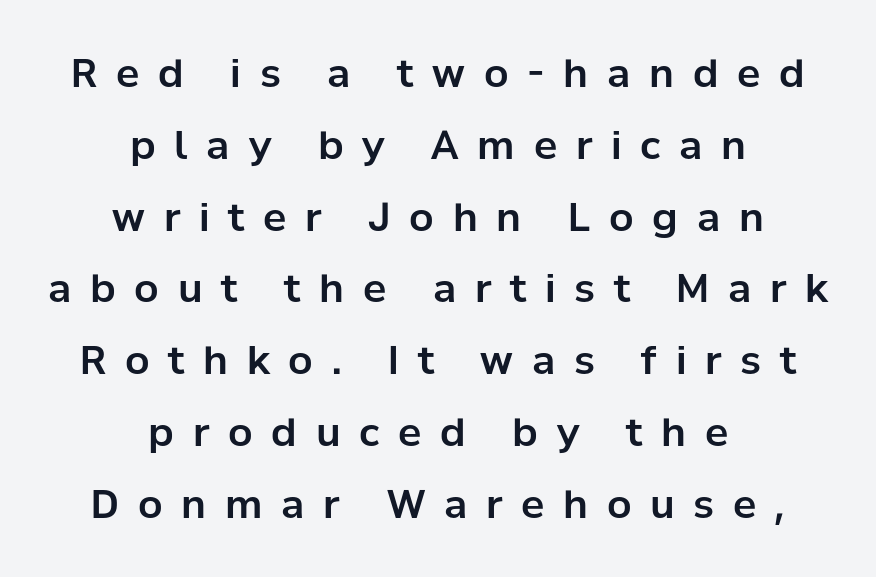
{"serif": "no", "italic": "no", "width": "normal", "stroke_contrast": "low", "x_height": "medium", "monospaced": "no", "underline": "no", "align": "center", "line_spacing_ratio": 1.84, "letter_spacing": "wide", "letter_spacing_em": 0.48, "glyph_px": 39}
